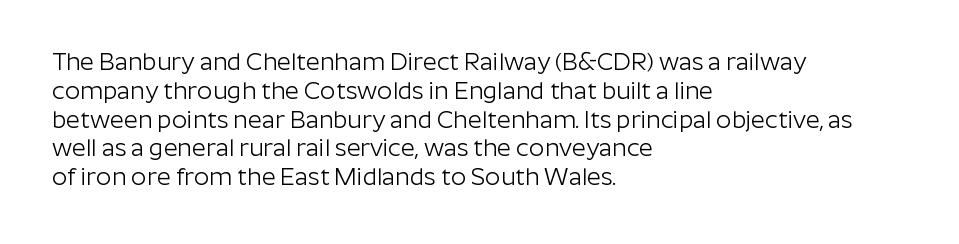
Horizontal alignment here is leftward, the default for most running prose. Is the stroke heavy? The answer is a plain regular-or-lighter. Posture: upright roman. The baseline area is clear. Between one letter and the next there's only the usual sliver of space.
